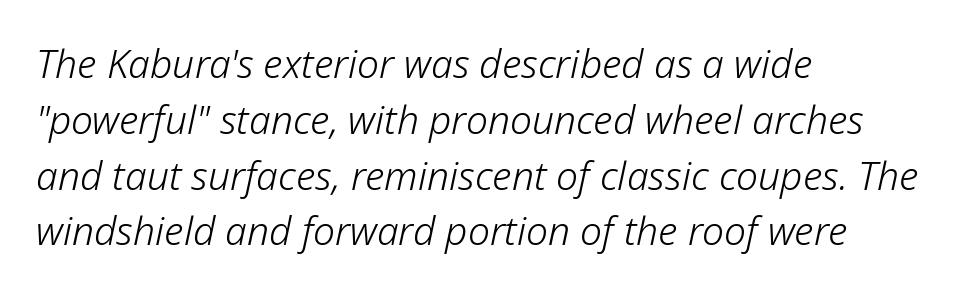
Compared with ordinary roman type, these characters are visibly tilted. Typeset ragged right — the left edge is the straight one. The specimen omits any rule beneath the text block's lines. There is no visible air inserted between adjacent glyphs. The letters look calm and open, with moderate or lighter stems.
